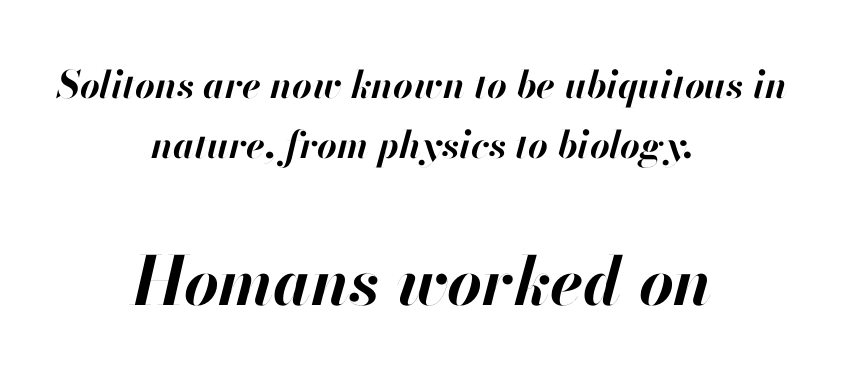
Descender tails drop into unmarked territory. What's the leading like? Ordinary, nothing unusual. Glyph-to-glyph distance matches everyday printed text. The whole block is typeset with a tilt. Notice how thick the strokes are: this is what a full bold looks like.
